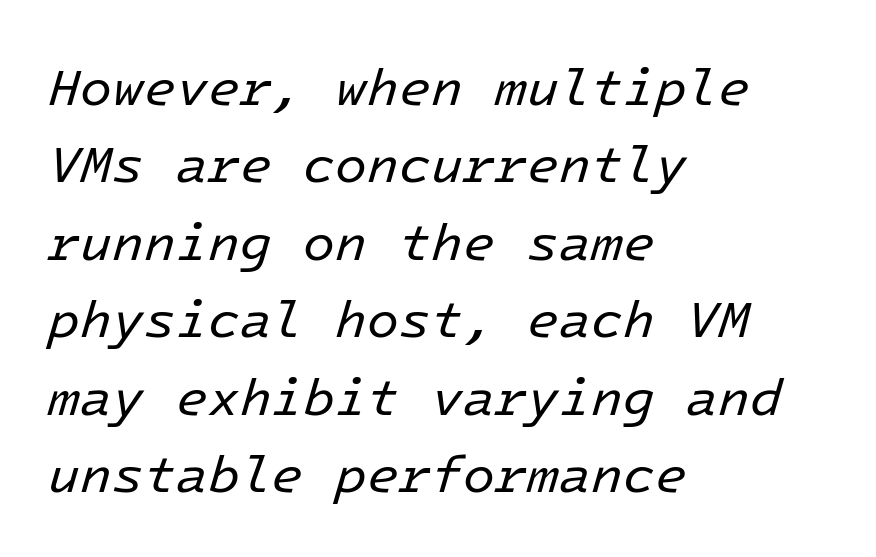
Does the lettering tilt? It does — this is italic. This sample keeps an unexceptional amount of space between lines. Stroke mass is kept to a normal reading level or below. Inter-character spacing is left at the font's built-in metrics. Clear beneath every line of the passage.
